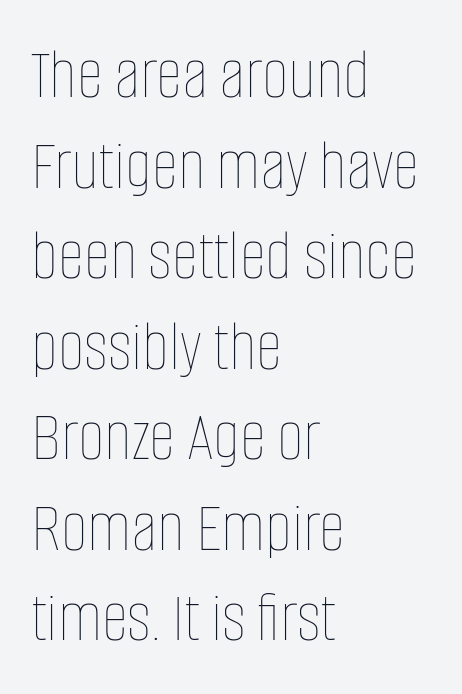
The image shows 73 px thin, condensed type, upright; set left-aligned, line spacing 1.24x, normal letter spacing, not underlined; low stroke contrast and a large x-height.
